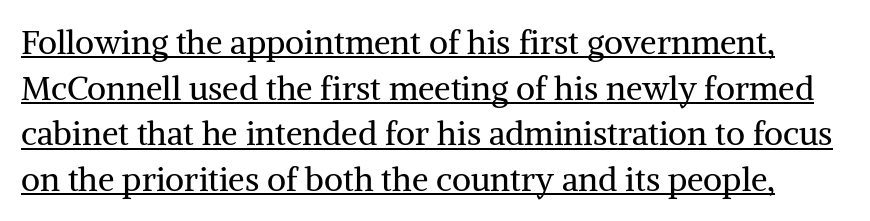
Q: Is the text bold? A: No.
Q: Is the text italic (slanted)? A: No, it is upright.
Q: Is the typeface a serif or a sans-serif typeface? A: Serif.
Q: Is the text underlined? A: Yes.
Q: Is the spacing between letters normal or unusually wide? A: Normal.
Q: Is the spacing between lines tight, normal or loose? A: Normal.
Q: Width (condensed, normal, or wide)? A: Normal.
Q: Stroke contrast? A: Medium.
Q: x-height? A: Medium.
Q: Monospaced? A: No.
